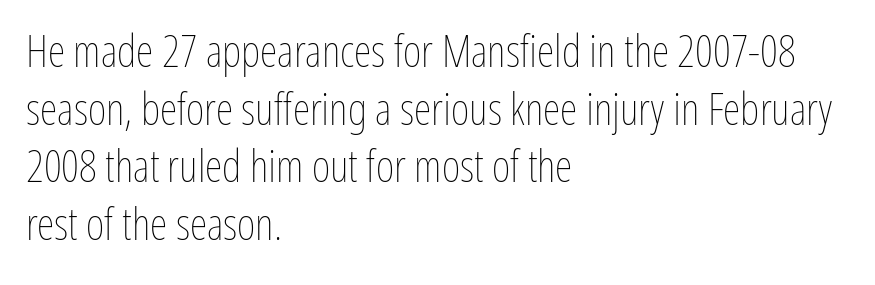
The image shows 45 px thin, condensed type, upright; set left-aligned, normal line spacing (1.28x), normal letter spacing, not underlined; low stroke contrast and a medium x-height.
